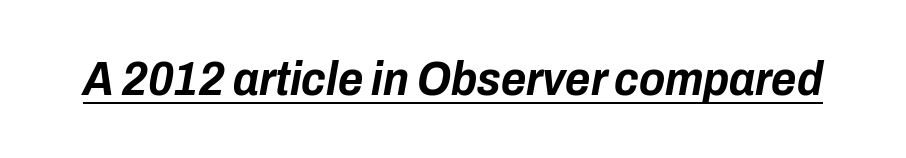
{"italic": "yes", "lean": "right", "slant_degrees": 10, "bold": "yes", "weight": "bold", "width": "condensed", "stroke_contrast": "low", "x_height": "medium", "monospaced": "no", "underline": "yes", "letter_spacing": "normal", "letter_spacing_em": 0.0, "glyph_px": 48}
